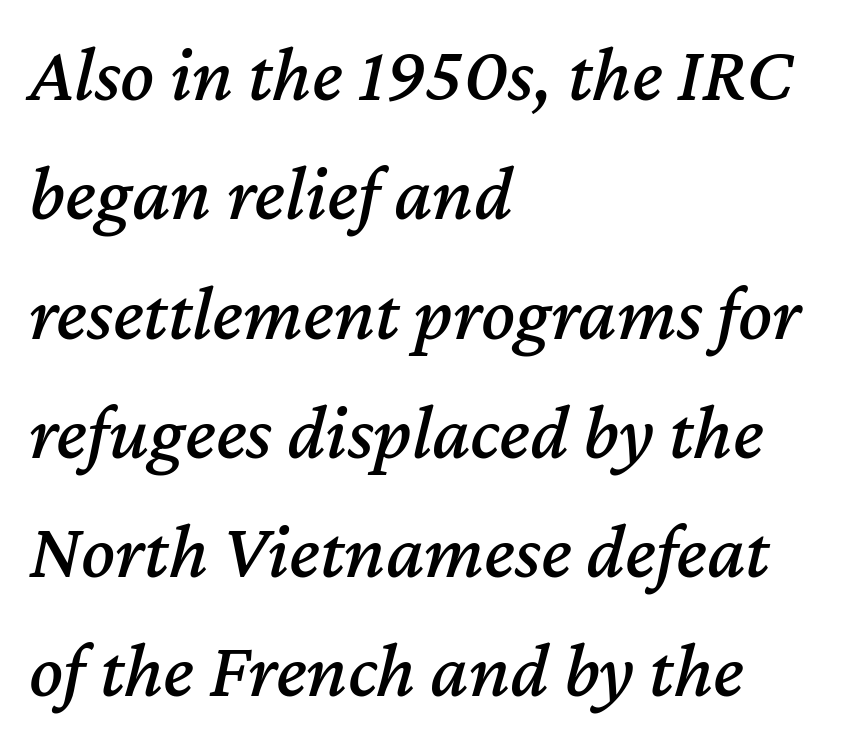
Q: Is the text italic (slanted)? A: Yes, it leans right by about 12 degrees.
Q: Is the text underlined? A: No.
Q: How is the paragraph aligned? A: Left-aligned.
Q: Is the spacing between letters normal or unusually wide? A: Normal.
Q: Is the spacing between lines tight, normal or loose? A: Normal.
Q: Width (condensed, normal, or wide)? A: Normal.
Q: Stroke contrast? A: Medium.
Q: x-height? A: Medium.
Q: Monospaced? A: No.
